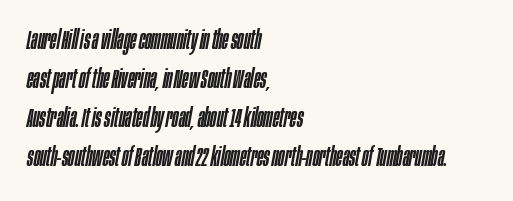
Is there much room between lines? A standard amount, neither cramped nor airy. Short note: letters normally spaced. The rendering anchors every line to the left-hand side. Anything drawn beneath the words? Only blank space. Italic: yes, the glyphs are oblique.
